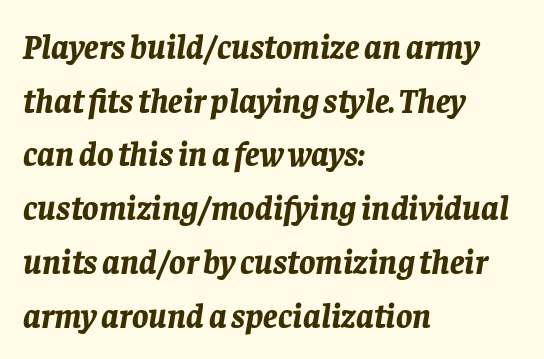
The image shows 34 px bold type, italic (leaning right); set left-aligned, normal line spacing (1.58x), normal letter spacing, not underlined; low stroke contrast and a large x-height.
